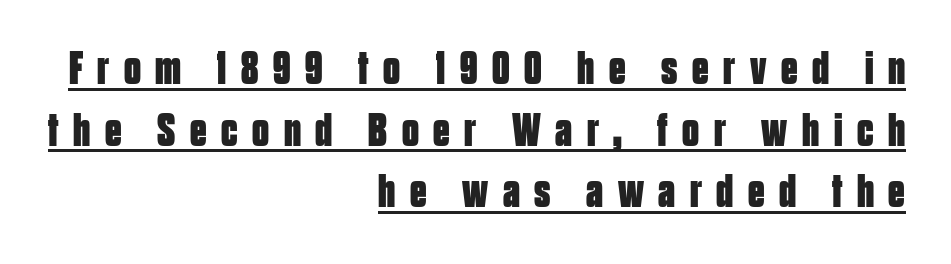
Students, observe: this is what conventionally led text looks like. The designer went with a sans here, leaving each stem footless. The rendering uses natural spacing where letterforms have individual widths. Glance below the letters and you will spot a drawn line.
